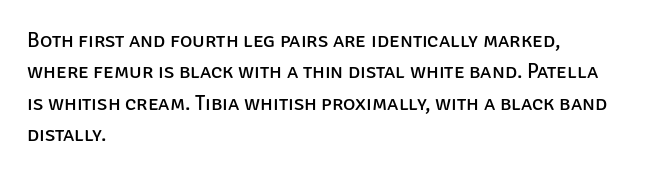
Q: Is the text bold? A: No.
Q: Is the text italic (slanted)? A: No, it is upright.
Q: Is the text underlined? A: No.
Q: How is the paragraph aligned? A: Left-aligned.
Q: Is the spacing between letters normal or unusually wide? A: Normal.
Q: Is the spacing between lines tight, normal or loose? A: Normal.
